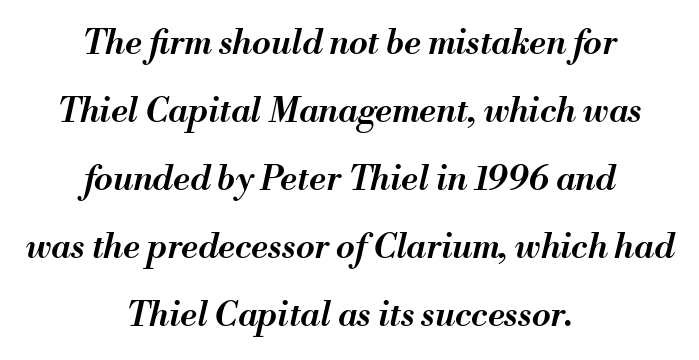
{"italic": "yes", "lean": "right", "slant_degrees": 13, "bold": "semi", "weight": "semibold", "width": "normal", "stroke_contrast": "medium", "x_height": "small", "monospaced": "no", "underline": "no", "align": "center", "line_spacing": "loose", "line_spacing_ratio": 2.0, "letter_spacing": "normal", "letter_spacing_em": 0.0, "glyph_px": 34}
